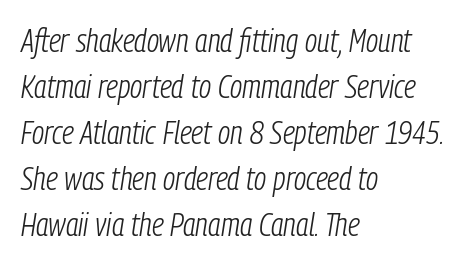
The image shows 32 px light, condensed type, italic (leaning right); set left-aligned, normal line spacing (1.44x), normal letter spacing, not underlined; low stroke contrast and a medium x-height.
